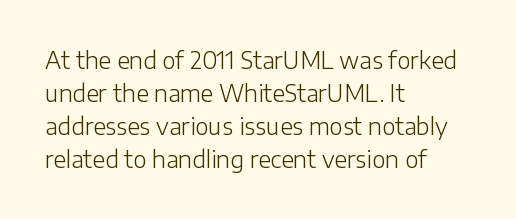
{"italic": "no", "bold": "no", "underline": "no", "align": "left", "line_spacing": "normal", "line_spacing_ratio": 1.43, "letter_spacing": "normal", "letter_spacing_em": 0.0, "glyph_px": 23}
